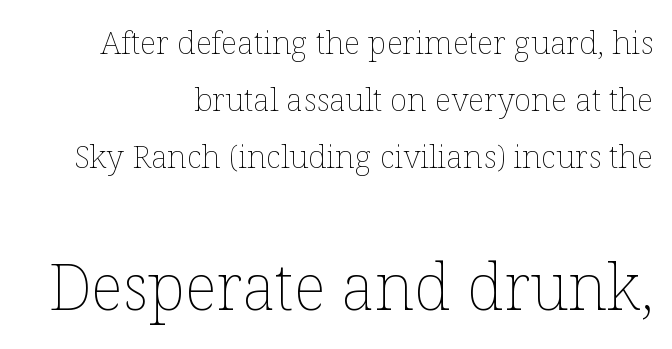
The typography opts for an upright posture over an oblique one. Counters stay open thanks to moderate or lighter strokes. The later block is typeset at a bigger size than the earlier block. Standard letterfit; no display-style spreading of the glyphs.
